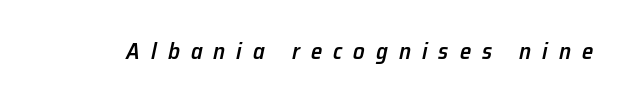
Notice the strokes are somewhat thickened but not fully heavy: this is a semibold. Letters rest on an invisible, unmarked baseline. The rendering applies a slant to the glyphs. The line texture is sparse and dotted thanks to wide tracking.
